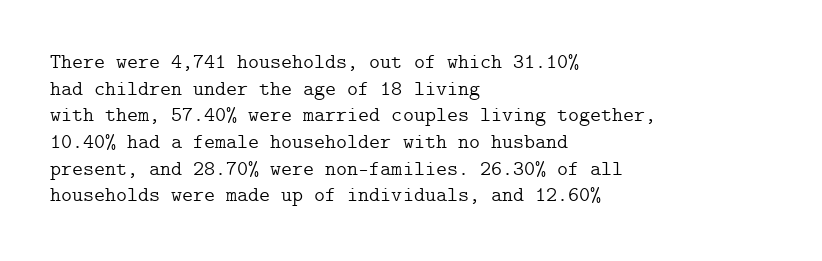
{"italic": "no", "bold": "no", "underline": "no", "align": "left", "line_spacing": "normal", "line_spacing_ratio": 1.27, "letter_spacing": "normal", "letter_spacing_em": 0.0, "glyph_px": 21}
